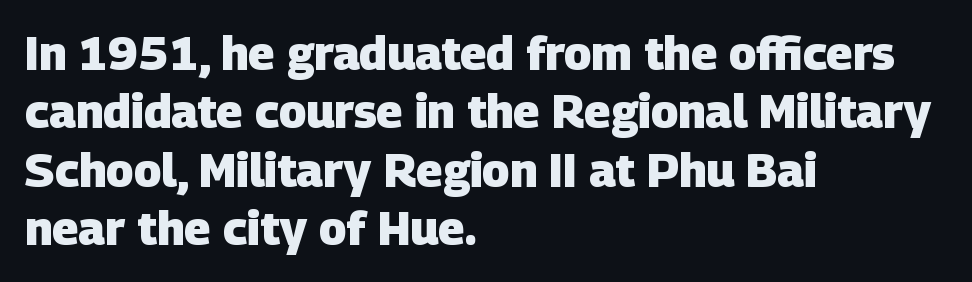
The strokes are fattened all the way to bold. Lines of text with bare space underneath. The line texture is even and compact thanks to regular tracking. Character widths vary here, with narrow letters taking less room than wide ones. A sans-serif font was chosen for this passage.
